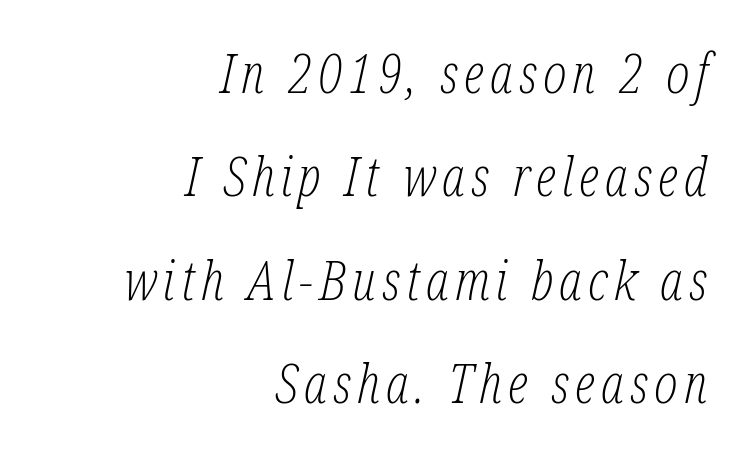
The image shows 55 px light, condensed serif type, italic (leaning right); set right-aligned, line spacing 1.88x, not underlined; low stroke contrast and a medium x-height.
